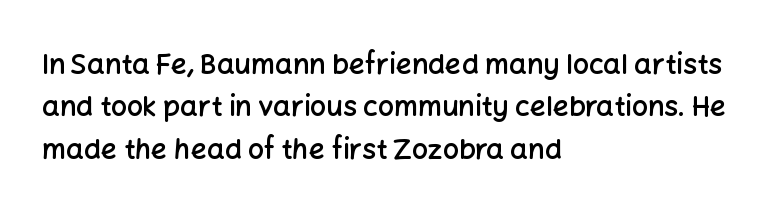
{"serif": "no", "italic": "no", "bold": "semi", "weight": "semibold", "width": "normal", "stroke_contrast": "low", "x_height": "medium", "monospaced": "no", "underline": "no", "align": "left", "line_spacing": "normal", "line_spacing_ratio": 1.51, "letter_spacing": "normal", "letter_spacing_em": 0.0, "glyph_px": 28}
